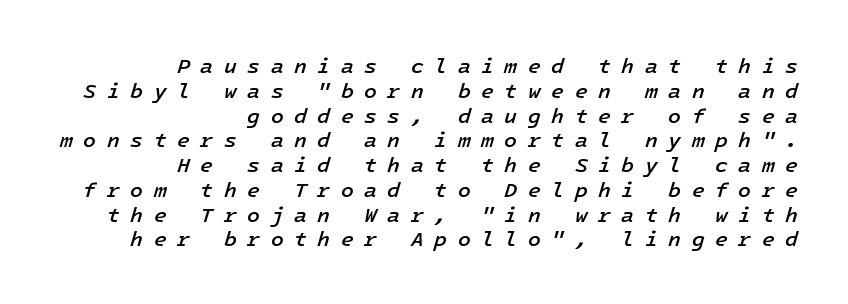
The image shows 21 px text type, italic (leaning right); set right-aligned, line spacing 1.18x, unusually wide letter spacing (+0.5 em), not underlined.
